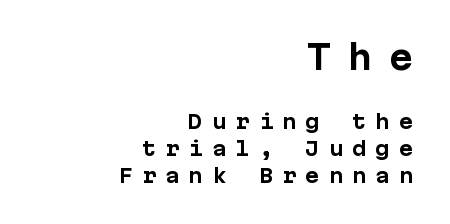
{"serif": "no", "italic": "no", "bold": "yes", "weight": "bold", "width": "normal", "stroke_contrast": "low", "x_height": "medium", "monospaced": "yes", "underline": "no", "align": "right", "line_spacing": "normal", "line_spacing_ratio": 1.41, "letter_spacing": "wide", "letter_spacing_em": 0.48, "larger_block": "first", "size_ratio": 1.74, "glyph_px": 33}
